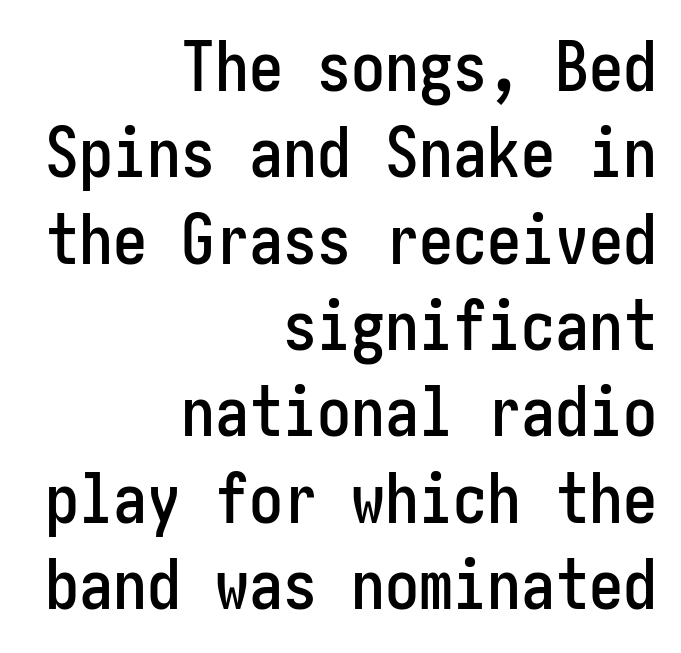
Q: Is the text italic (slanted)? A: No, it is upright.
Q: Is the typeface a serif or a sans-serif typeface? A: Sans-serif.
Q: Is the text underlined? A: No.
Q: How is the paragraph aligned? A: Right-aligned.
Q: Is the spacing between letters normal or unusually wide? A: Normal.
Q: Is the spacing between lines tight, normal or loose? A: Normal.
Q: Width (condensed, normal, or wide)? A: Condensed.
Q: Stroke contrast? A: Low.
Q: x-height? A: Medium.
